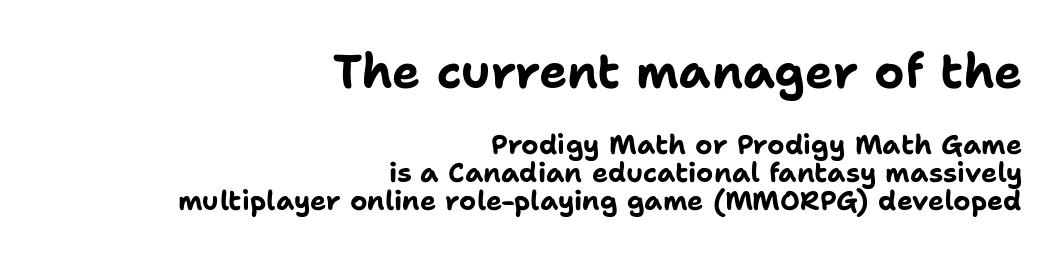
Reading down the block, your eye finds every line finishing at a fixed right position. No feet cap the strokes, marking this as sans-serif type. Any mark beneath the type? The region is blank. Note the varied advance widths — an 'i' is clearly narrower than an 'm'.
